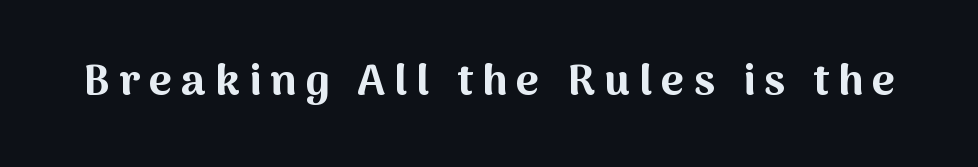
Q: Is the text bold? A: Yes.
Q: Is the text italic (slanted)? A: No, it is upright.
Q: Is the typeface a serif or a sans-serif typeface? A: Sans-serif.
Q: Is the text underlined? A: No.
Q: Is the spacing between letters normal or unusually wide? A: Unusually wide.
Q: Width (condensed, normal, or wide)? A: Normal.
Q: Stroke contrast? A: Medium.
Q: x-height? A: Medium.
Q: Monospaced? A: No.
